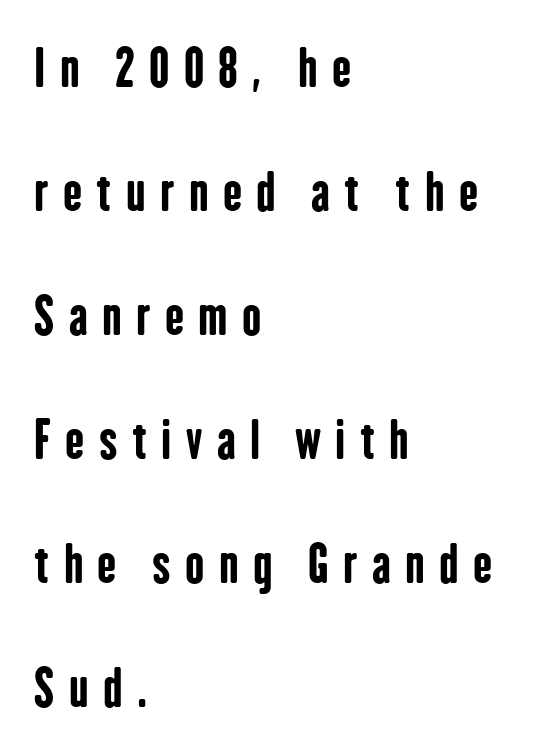
The image shows 51 px bold, condensed sans-serif type, upright; set left-aligned, loose line spacing (2.43x), unusually wide letter spacing (+0.28 em), not underlined; low stroke contrast and a medium x-height.
